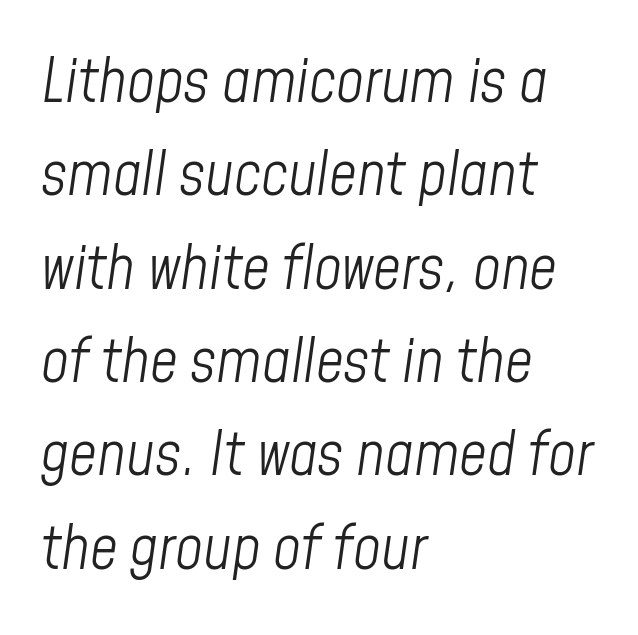
{"italic": "yes", "lean": "right", "slant_degrees": 8, "bold": "no", "weight": "light", "width": "condensed", "stroke_contrast": "low", "x_height": "medium", "monospaced": "no", "underline": "no", "align": "left", "line_spacing": "normal", "line_spacing_ratio": 1.53, "letter_spacing": "normal", "letter_spacing_em": 0.0, "glyph_px": 61}
